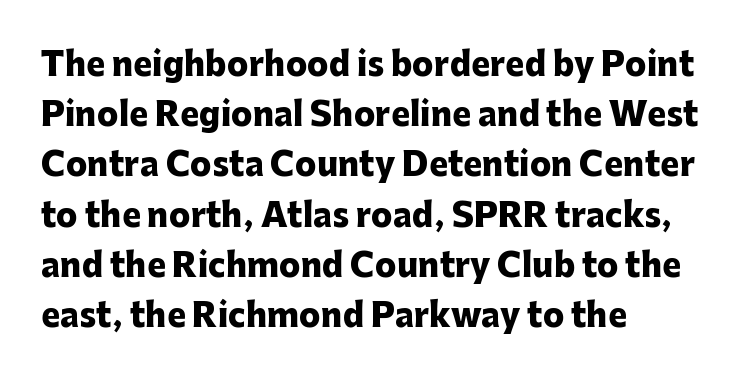
Does the type have serifs? No, each stem ends abruptly. The tracking reads as untouched default to a designer's eye. This sample is left-justified, so line endings fall wherever the words run out. These lines are rendered in a variable-pitch font. Students, observe: this is what conventionally led text looks like.
